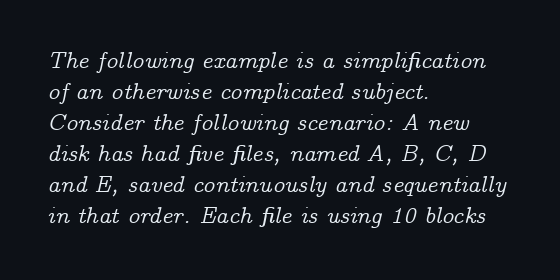
{"italic": "yes", "lean": "right", "slant_degrees": 14, "underline": "no", "align": "left", "line_spacing": "normal", "line_spacing_ratio": 1.35, "letter_spacing": "normal", "letter_spacing_em": 0.0, "glyph_px": 23}
